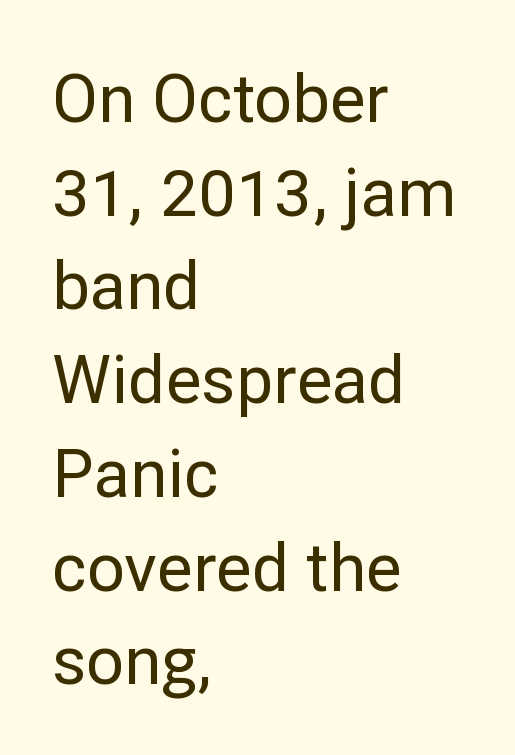
The image shows 66 px sans-serif type, upright; set left-aligned, normal line spacing (1.42x), normal letter spacing, not underlined; low stroke contrast and a medium x-height.
